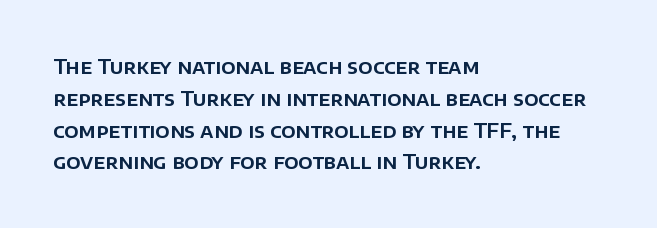
{"italic": "no", "underline": "no", "align": "left", "line_spacing": "normal", "line_spacing_ratio": 1.59, "letter_spacing": "normal", "letter_spacing_em": 0.0, "glyph_px": 20}
